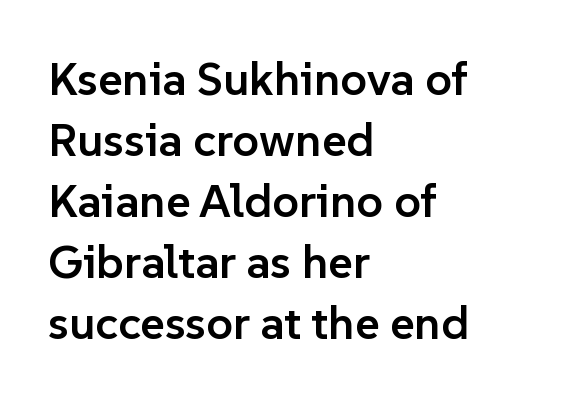
Q: Is the text bold? A: Semi-bold.
Q: Is the text italic (slanted)? A: No, it is upright.
Q: Is the typeface a serif or a sans-serif typeface? A: Sans-serif.
Q: Is the text underlined? A: No.
Q: How is the paragraph aligned? A: Left-aligned.
Q: Is the spacing between letters normal or unusually wide? A: Normal.
Q: Is the spacing between lines tight, normal or loose? A: Normal.
Q: Width (condensed, normal, or wide)? A: Normal.
Q: Stroke contrast? A: Low.
Q: x-height? A: Medium.
Q: Monospaced? A: No.
